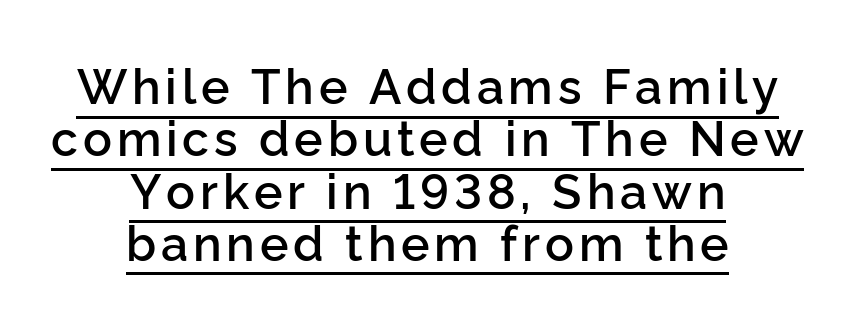
The image shows 48 px semibold sans-serif type, upright; set centered, tight line spacing (1.09x), underlined; low stroke contrast and a medium x-height.
